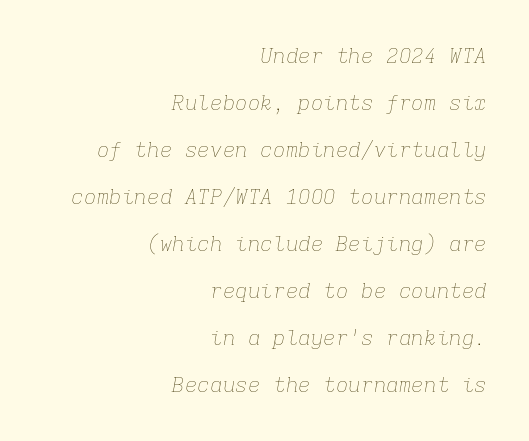
{"italic": "yes", "lean": "right", "slant_degrees": 9, "bold": "no", "underline": "no", "align": "right", "line_spacing": "loose", "line_spacing_ratio": 2.24, "letter_spacing": "normal", "letter_spacing_em": 0.0, "glyph_px": 21}
